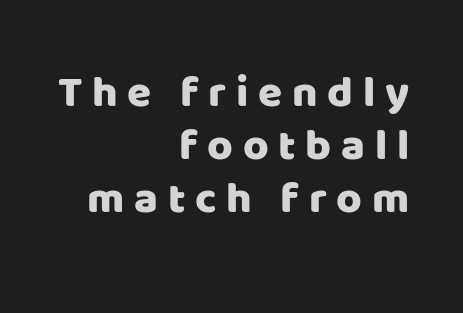
Between one letter and the next there's a generous, obvious gap. The letters advance in unequal steps, a hallmark of proportional type. You can tell from the bare stems that sans-serif type was used. The lines are quadded right.
